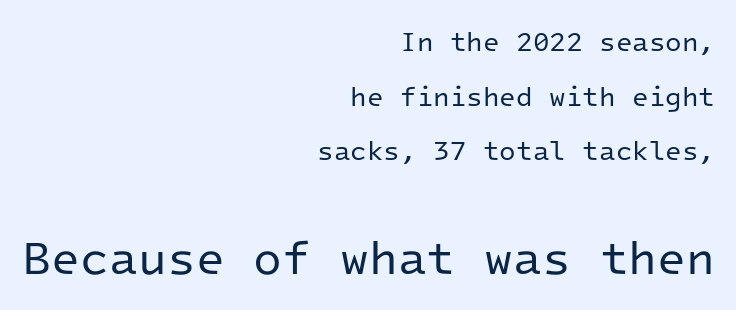
Fixed-width glyphs throughout — classic coding-font behaviour. Is the block centered? No — it sits flush against the right margin. The specimen reads as upright at a glance. The passage shown begins with its smaller block and ends with its larger one.
